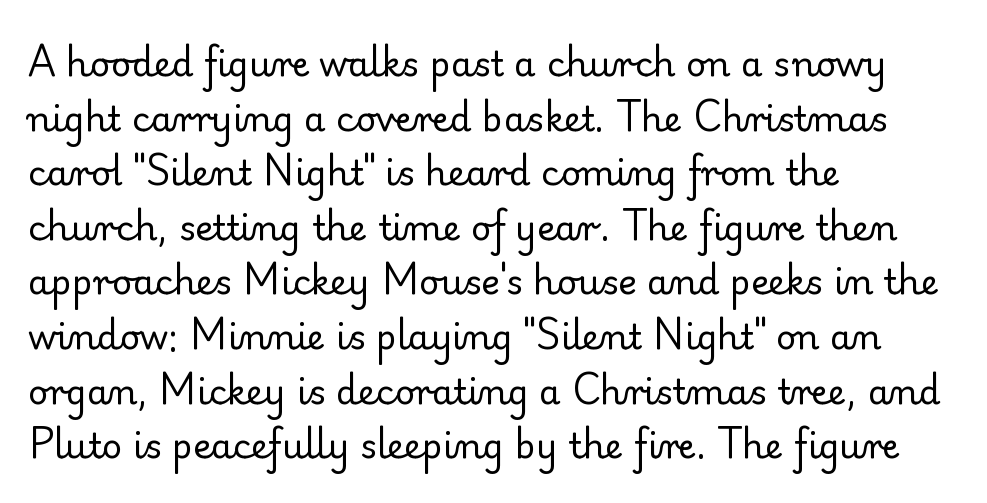
The image shows 35 px regular-weight serif type, upright; set left-aligned, normal line spacing (1.56x), normal letter spacing, not underlined; low stroke contrast and a small x-height.
